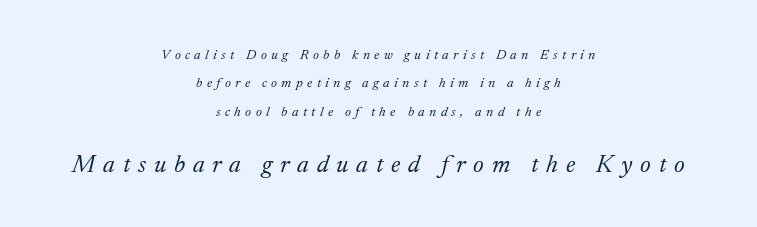
Think standard paragraph weight, or any step lighter than that. The tracking reads as deliberately expanded to a designer's eye. Check under the words: just untouched page. Larger block? The one below; the one above is distinctly smaller. The text block is weighted toward neither margin, spreading evenly from the middle.
